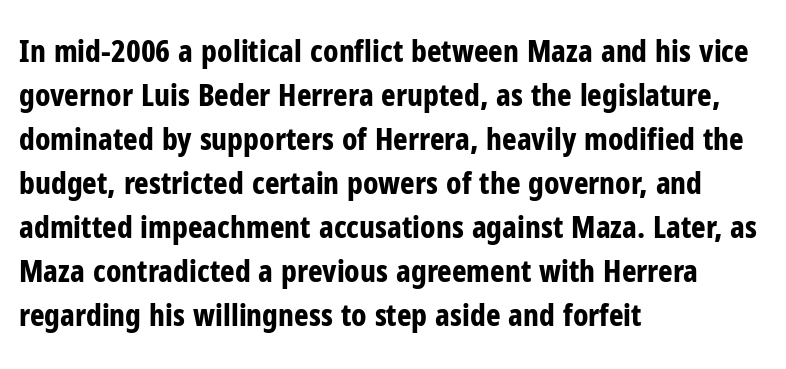
The image shows 31 px bold, condensed sans-serif type, upright; set left-aligned, normal line spacing (1.42x), normal letter spacing, not underlined; low stroke contrast and a medium x-height.
